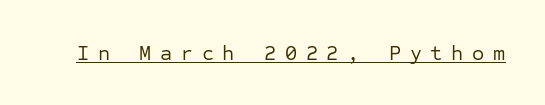
Does a line run under the words? Yes, clearly. Display-style spreading of the glyphs; the letterfit is very open. No extra ink here — the face is not bold. Rendered with straight, roman letterforms.
